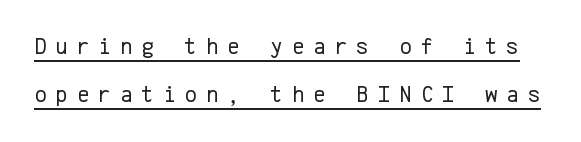
The image shows 24 px text type, upright; set loose line spacing (2.01x), unusually wide letter spacing (+0.37 em), underlined.
